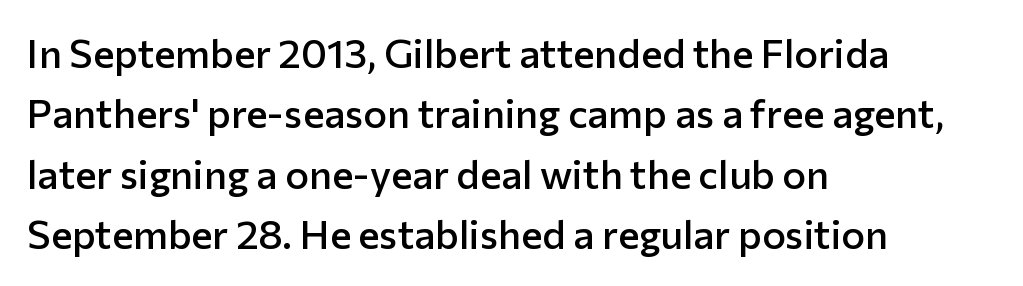
The image shows 40 px semibold sans-serif type, upright; set left-aligned, normal line spacing (1.51x), normal letter spacing, not underlined; low stroke contrast and a medium x-height.
